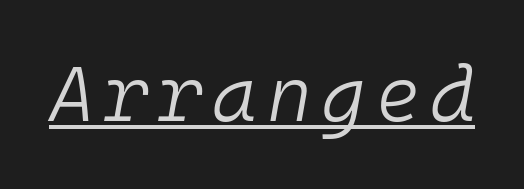
The passage shown is not bold in any degree. Italic? Definitely — the glyphs are oblique. Underlining? Definitely there. Fixed-width glyphs throughout — classic coding-font behaviour.
